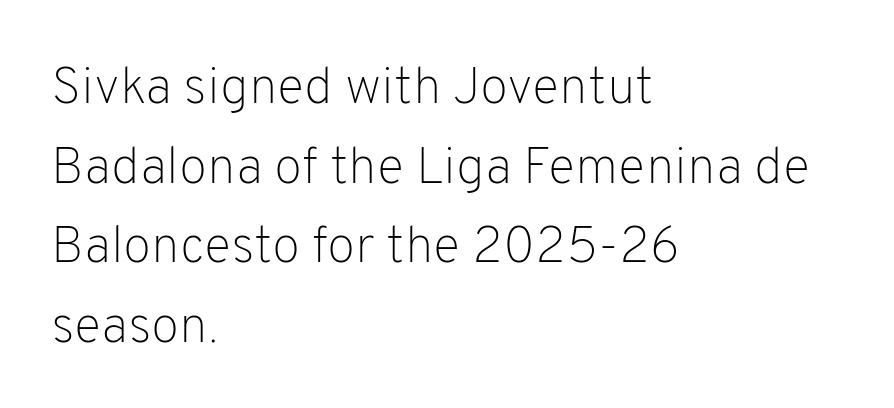
{"serif": "no", "italic": "no", "bold": "no", "weight": "light", "width": "normal", "stroke_contrast": "low", "x_height": "medium", "monospaced": "no", "underline": "no", "align": "left", "line_spacing": "normal", "line_spacing_ratio": 1.53, "letter_spacing": "normal", "letter_spacing_em": 0.0, "glyph_px": 52}
